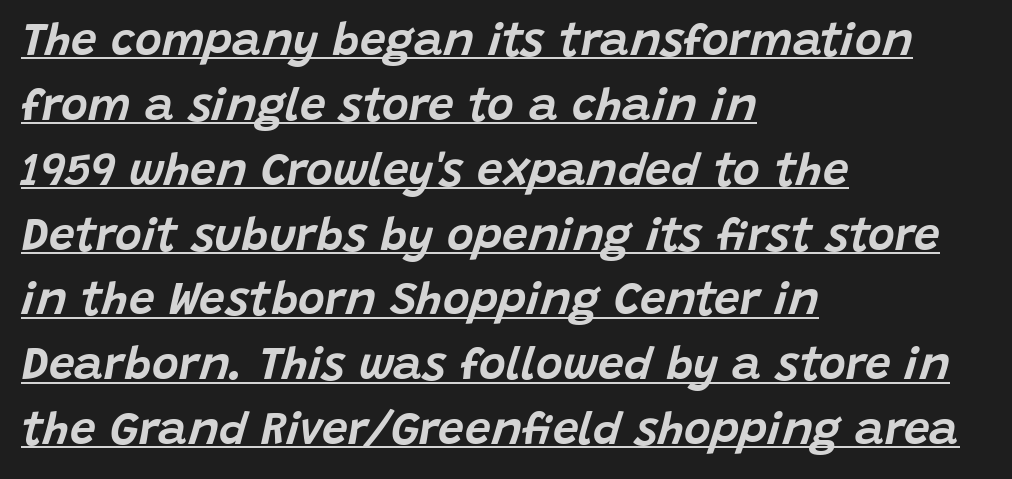
Alignment: flush left. Note the varied advance widths — an 'i' is clearly narrower than an 'm'. Decoration check: the copy is underlined. You could call the tracking neutral — neither tight nor loose.
